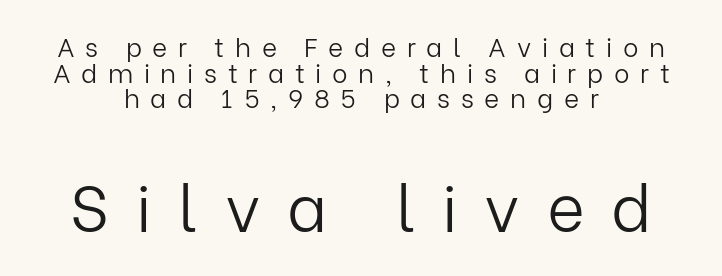
The image shows 65 px light sans-serif type, upright; set centered, tight line spacing (0.99x), unusually wide letter spacing (+0.41 em), not underlined; the second (bottom) block is 2.5x larger; low stroke contrast and a medium x-height.
